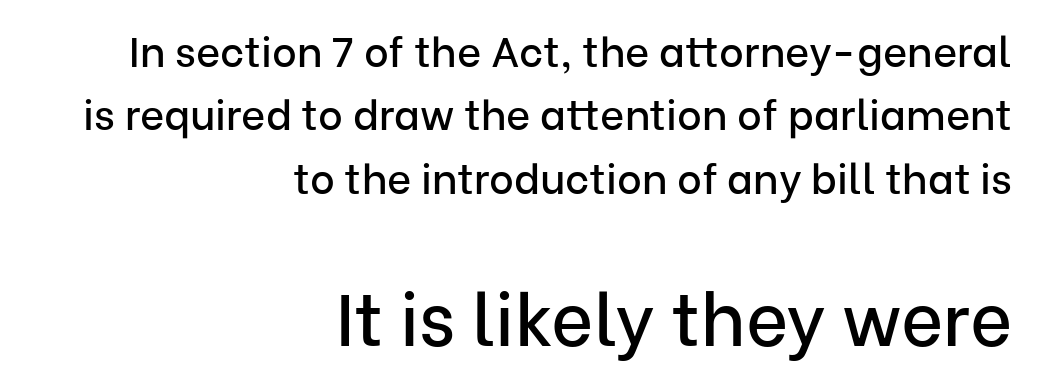
Q: Is the text italic (slanted)? A: No, it is upright.
Q: Is the typeface a serif or a sans-serif typeface? A: Sans-serif.
Q: Is the text underlined? A: No.
Q: How is the paragraph aligned? A: Right-aligned.
Q: Is the spacing between letters normal or unusually wide? A: Normal.
Q: Is the spacing between lines tight, normal or loose? A: Normal.
Q: Which block of text is set in a larger size, the first (top) or the second (bottom)? A: The second (bottom) one.
Q: Width (condensed, normal, or wide)? A: Normal.
Q: Stroke contrast? A: Low.
Q: x-height? A: Medium.
Q: Monospaced? A: No.
